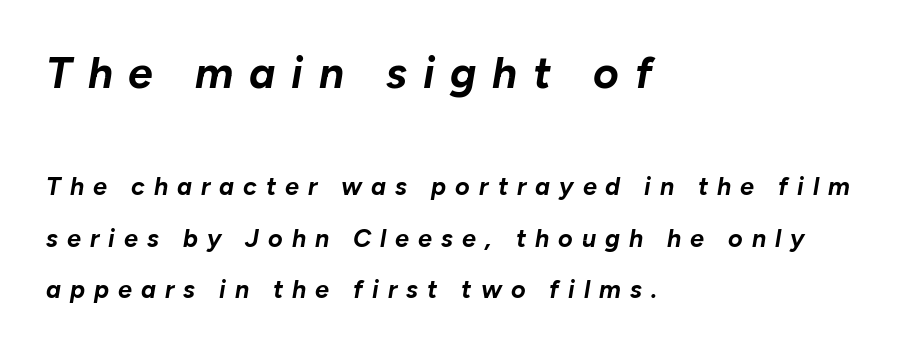
The lines in this sample share a left origin and differ only in where they stop. Each word looks stretched out because of the extra space between its letters. Slant detected: the letters are inclined. How heavy is the stroke? Heavy — this is a bold. The face used here is proportionally spaced, like ordinary book or web type. The passage shown stacks its lines with a broad gap.
